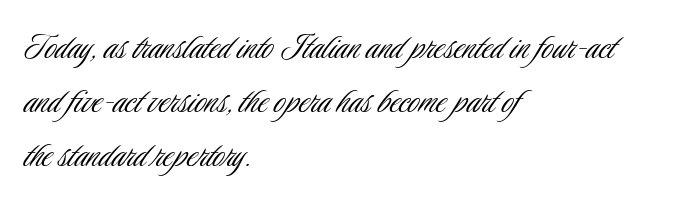
Q: Is the text bold? A: No.
Q: Is the text italic (slanted)? A: Yes.
Q: Is the typeface a serif or a sans-serif typeface? A: Sans-serif.
Q: Is the text underlined? A: No.
Q: How is the paragraph aligned? A: Left-aligned.
Q: Is the spacing between letters normal or unusually wide? A: Normal.
Q: Is the spacing between lines tight, normal or loose? A: Normal.
Q: Width (condensed, normal, or wide)? A: Condensed.
Q: Stroke contrast? A: Low.
Q: x-height? A: Small.
Q: Monospaced? A: No.
